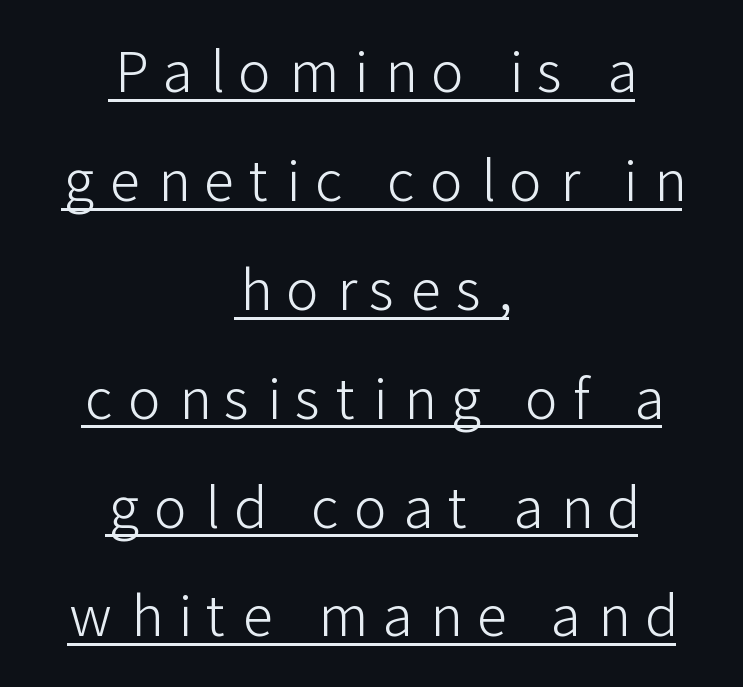
Q: Is the text bold? A: No.
Q: Is the text italic (slanted)? A: No, it is upright.
Q: Is the typeface a serif or a sans-serif typeface? A: Sans-serif.
Q: Is the text underlined? A: Yes.
Q: How is the paragraph aligned? A: Centered.
Q: Is the spacing between letters normal or unusually wide? A: Unusually wide.
Q: Is the spacing between lines tight, normal or loose? A: Loose.
Q: Width (condensed, normal, or wide)? A: Normal.
Q: Stroke contrast? A: Low.
Q: x-height? A: Medium.
Q: Monospaced? A: No.
